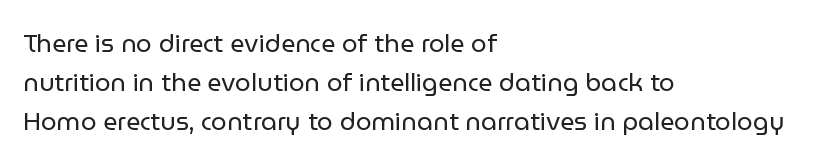
Is this a heavy cut? Hardly; it is regular or lighter. In CSS terms this would be text-align: left. Words appear dense and cohesive because spacing is normal. The gap between lines stays unmarked. Reading down the column, the eye jumps a familiar distance to each next line. This is roman type, the default non-slanted kind.
